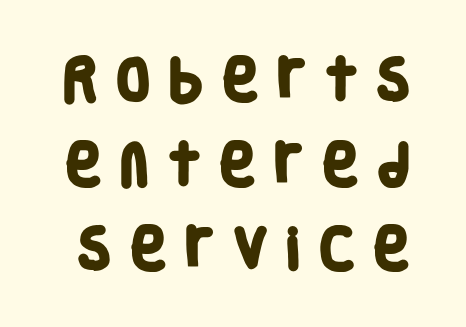
{"serif": "no", "bold": "yes", "weight": "heavy", "width": "condensed", "stroke_contrast": "low", "x_height": "large", "monospaced": "no", "underline": "no", "line_spacing_ratio": 1.84, "letter_spacing": "wide", "letter_spacing_em": 0.36, "glyph_px": 46}
